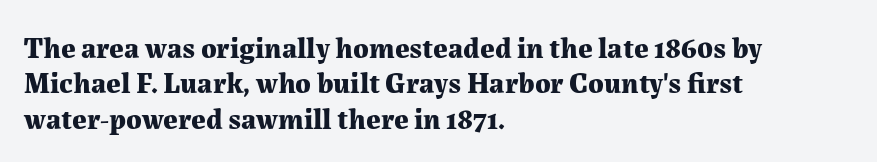
What kind of face is this? One with serifs. You can tell it's not italic because the verticals are truly vertical. Beneath every word, the page is bare. Between one letter and the next there's only the usual sliver of space. Teacher's note: observe the even left margin — that is flush-left alignment. Look at the stroke-to-counter ratio: heavy, a bold.
